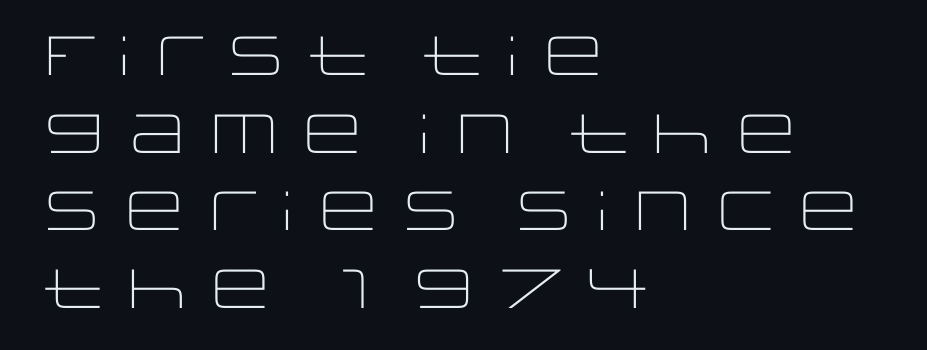
Q: Is the text bold? A: No.
Q: Is the text italic (slanted)? A: No, it is upright.
Q: Is the typeface a serif or a sans-serif typeface? A: Sans-serif.
Q: Is the text underlined? A: No.
Q: How is the paragraph aligned? A: Left-aligned.
Q: Is the spacing between letters normal or unusually wide? A: Normal.
Q: Is the spacing between lines tight, normal or loose? A: Normal.
Q: Width (condensed, normal, or wide)? A: Wide.
Q: Stroke contrast? A: Low.
Q: x-height? A: Large.
Q: Monospaced? A: No.
